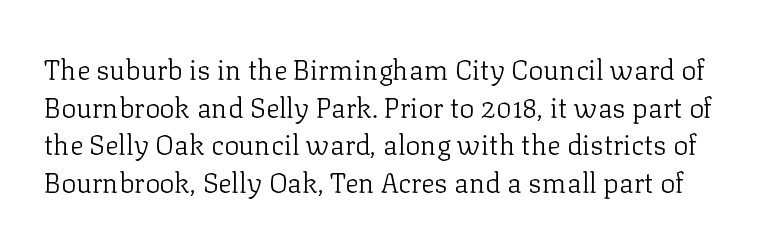
The image shows 28 px light serif type, upright; set normal line spacing (1.34x), normal letter spacing, not underlined; low stroke contrast and a medium x-height.
